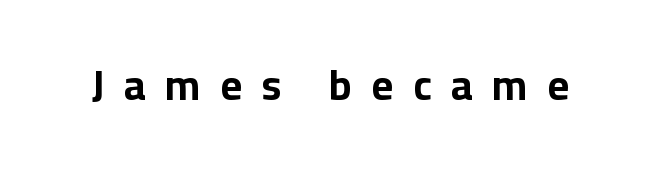
{"serif": "no", "italic": "no", "bold": "yes", "weight": "bold", "width": "normal", "stroke_contrast": "low", "x_height": "medium", "monospaced": "no", "underline": "no", "letter_spacing": "wide", "letter_spacing_em": 0.46, "glyph_px": 42}
